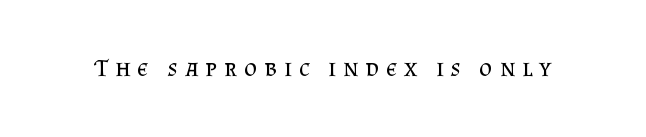
{"italic": "no", "bold": "no", "underline": "no", "letter_spacing": "wide", "letter_spacing_em": 0.28, "glyph_px": 25}
